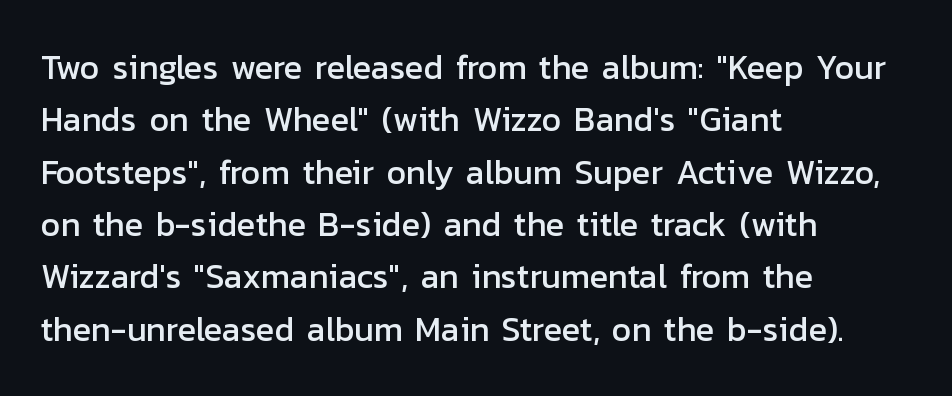
The image shows 34 px sans-serif type, upright; set left-aligned, normal line spacing (1.54x), normal letter spacing, not underlined; low stroke contrast and a medium x-height.
